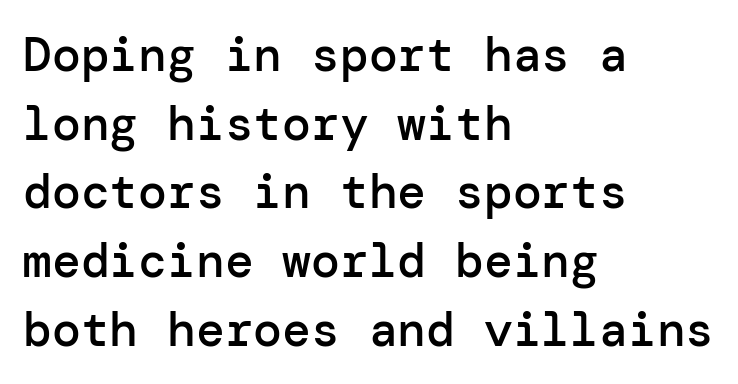
The image shows 48 px semibold sans-serif type, upright; set left-aligned, normal line spacing (1.43x), normal letter spacing, not underlined; low stroke contrast and a medium x-height.
